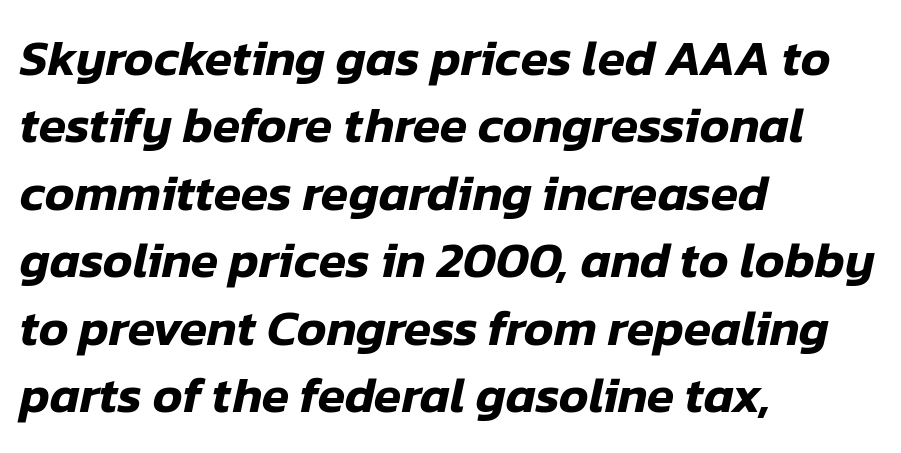
{"italic": "yes", "lean": "right", "slant_degrees": 12, "width": "normal", "stroke_contrast": "low", "x_height": "medium", "monospaced": "no", "underline": "no", "align": "left", "line_spacing": "normal", "line_spacing_ratio": 1.35, "letter_spacing": "normal", "letter_spacing_em": 0.0, "glyph_px": 50}
